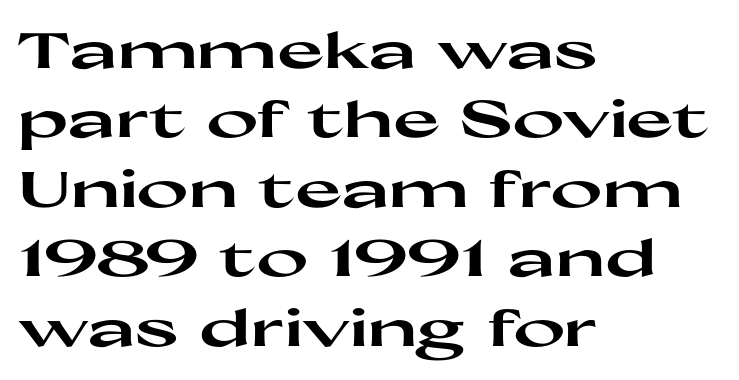
This rendering leaves character spacing at its baseline value. These lines were composed using upright roman letters. The space beneath each line is pristine and unruled. These lines are set flush left with a ragged right edge.
